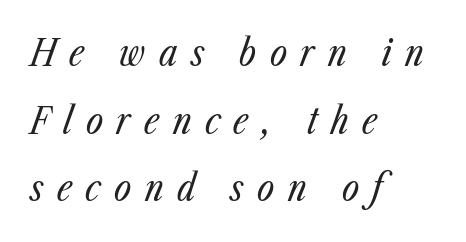
Q: Is the text bold? A: No.
Q: Is the text italic (slanted)? A: Yes, it leans right by about 23 degrees.
Q: Is the text underlined? A: No.
Q: How is the paragraph aligned? A: Left-aligned.
Q: Is the spacing between letters normal or unusually wide? A: Unusually wide.
Q: Width (condensed, normal, or wide)? A: Condensed.
Q: Stroke contrast? A: Low.
Q: x-height? A: Medium.
Q: Monospaced? A: No.
